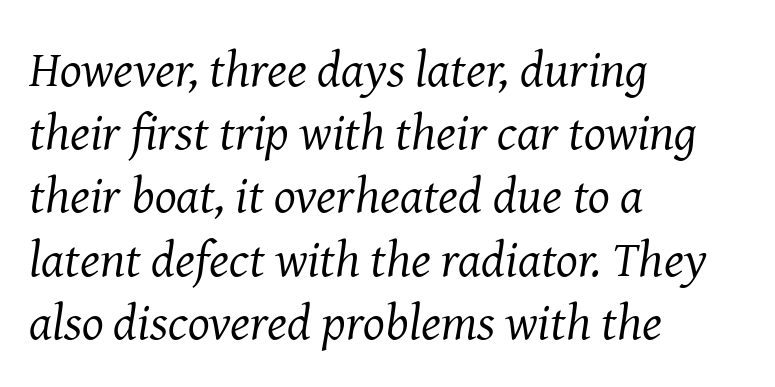
The image shows 51 px regular-weight serif type, italic (leaning right); set left-aligned, line spacing 1.24x, normal letter spacing, not underlined; medium stroke contrast and a medium x-height.
